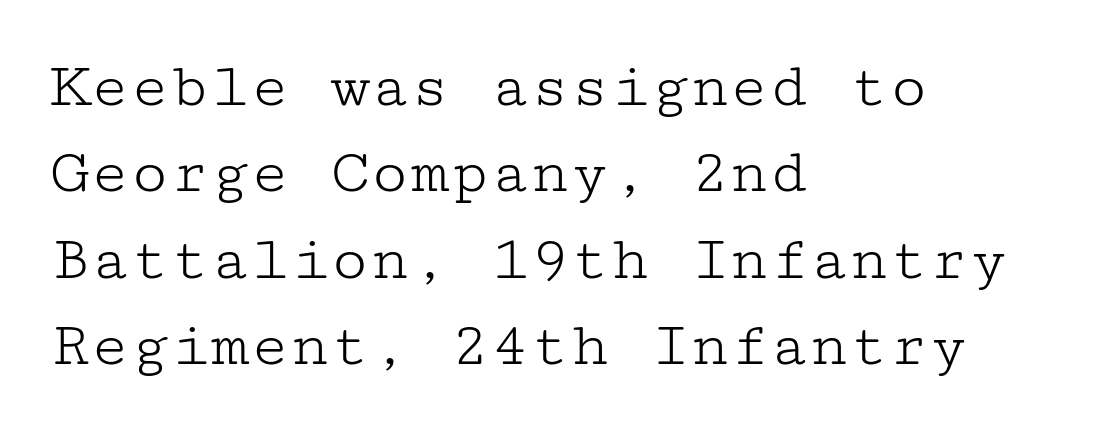
Bare-footed words on every line. Vertical spacing — default. Honestly, the letter spacing is just normal — you wouldn't notice it. You can tell it's not italic because the verticals are truly vertical. Heft: none added — not bold. Horizontally, the lines are justified to the leading edge only.
